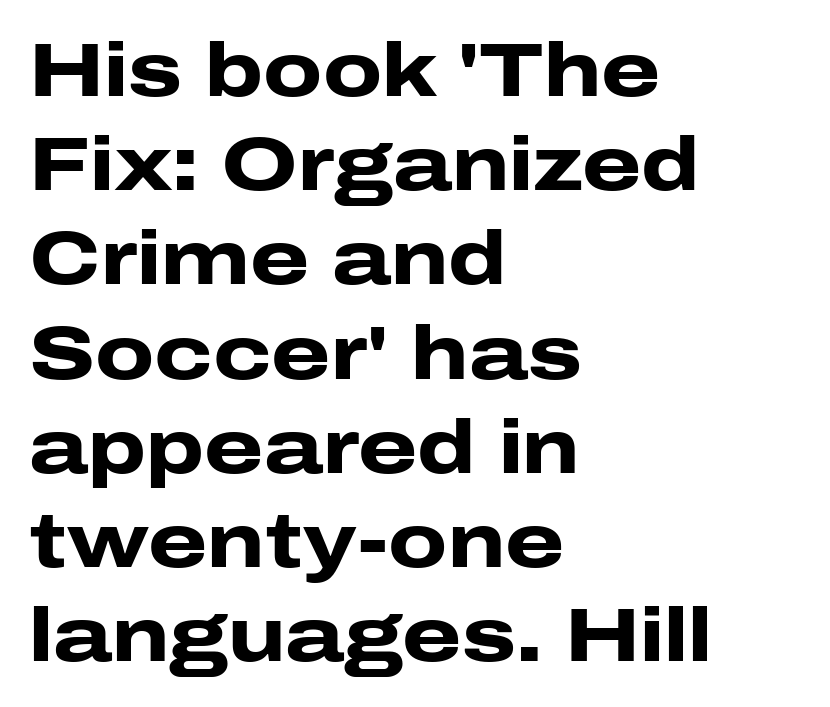
Think of a printed novel: that variable character pitch is what you see here. The words here are not underlined. A typesetter would mark this as roman, not italic. The typeface chosen for these lines omits serifs. Casual observation: everything's shoved over to the left.
